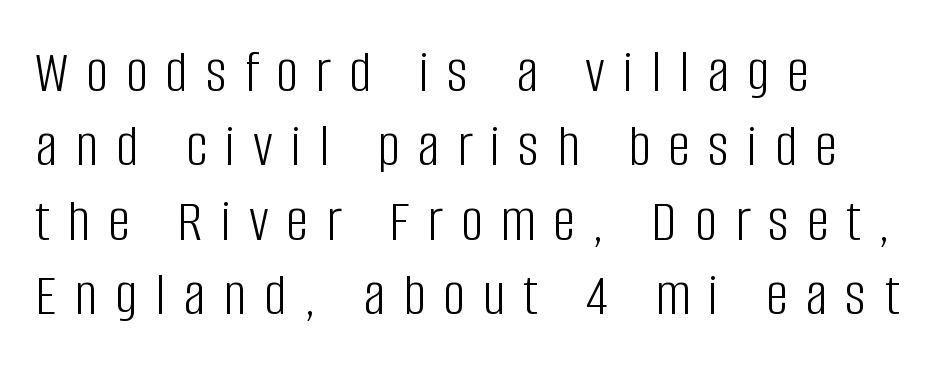
{"serif": "no", "italic": "no", "bold": "no", "weight": "light", "width": "condensed", "stroke_contrast": "low", "x_height": "large", "monospaced": "no", "underline": "no", "align": "left", "line_spacing_ratio": 1.2, "letter_spacing": "wide", "letter_spacing_em": 0.29, "glyph_px": 62}
